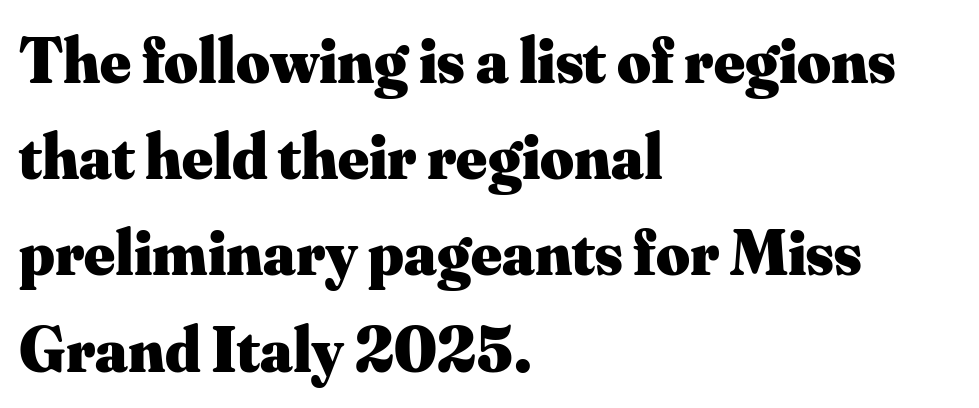
Whoever set this chose a conventional vertical rhythm. Chunky letters — that's bold for sure. The paragraph shown leans on its left margin. Varying glyph widths throughout — classic text-font behaviour. Has an underline been added? It has not. Look at the bottom of the vertical strokes: they flare into serifs here.
